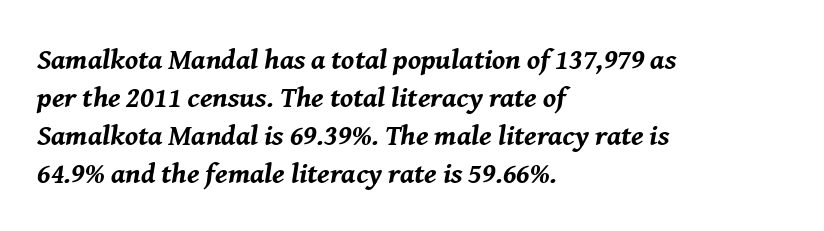
The image shows 29 px bold type, italic (leaning right); set left-aligned, normal line spacing (1.31x), normal letter spacing, not underlined; medium stroke contrast and a medium x-height.
